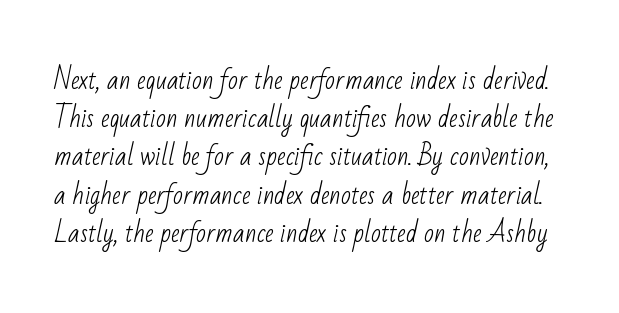
The image shows 26 px text type; set normal line spacing (1.47x), normal letter spacing, not underlined.
